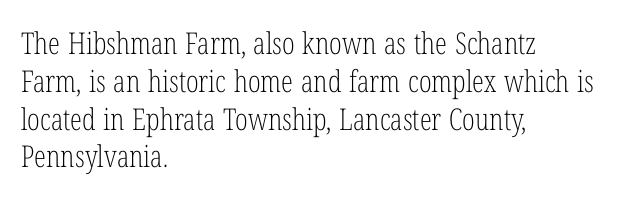
These lines are rendered in a variable-pitch font. The strokes carry an ordinary text weight at most. Does the lettering tilt? It doesn't — this is upright. Does the leading feel generous? No, just average. One-word summary of the alignment: left. Just letters on the line, the space beneath them empty.
